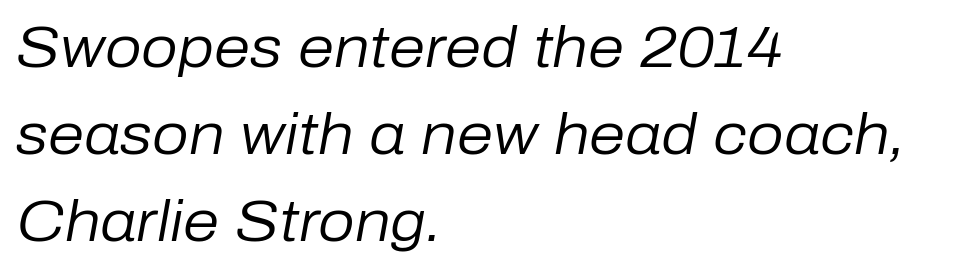
The image shows 58 px regular-weight type, italic (leaning right); set left-aligned, normal line spacing (1.5x), normal letter spacing, not underlined; low stroke contrast and a medium x-height.
